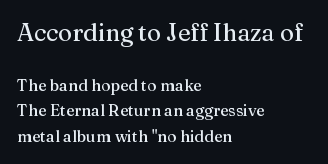
Q: Is the text italic (slanted)? A: No, it is upright.
Q: Is the text underlined? A: No.
Q: How is the paragraph aligned? A: Left-aligned.
Q: Is the spacing between letters normal or unusually wide? A: Normal.
Q: Is the spacing between lines tight, normal or loose? A: Normal.
Q: Which block of text is set in a larger size, the first (top) or the second (bottom)? A: The first (top) one.
